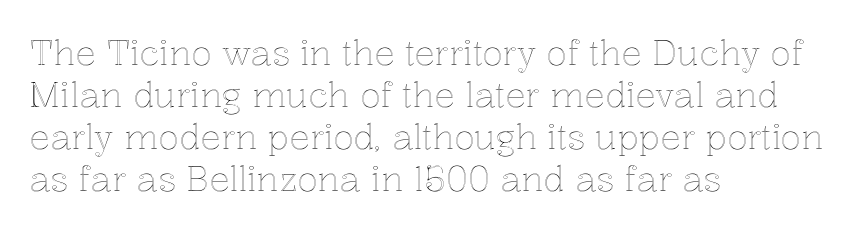
Q: Is the text italic (slanted)? A: No, it is upright.
Q: Is the text underlined? A: No.
Q: How is the paragraph aligned? A: Left-aligned.
Q: Is the spacing between letters normal or unusually wide? A: Normal.
Q: Width (condensed, normal, or wide)? A: Normal.
Q: x-height? A: Medium.
Q: Monospaced? A: No.
